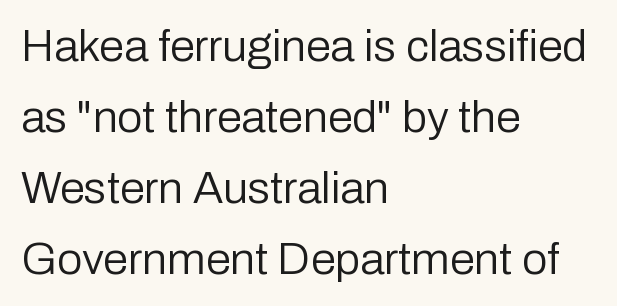
The strokes carry an ordinary text weight at most. Every stem runs plumb, perpendicular to the baseline. This sample keeps an unexceptional amount of space between lines. Does extra space separate the letters? No, they use regular spacing. Is the block centered? No — it sits flush against the left margin. The strip under each line holds only bare page.
